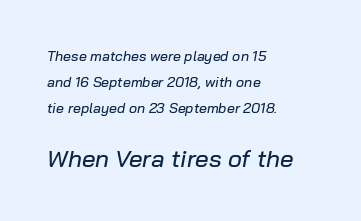
The gaps between neighbouring characters are ordinary and unremarkable. Visually the block forms a straight wall on the left and a jagged coastline on the right. It's the slanting kind of type. Bare-footed words on every line.
